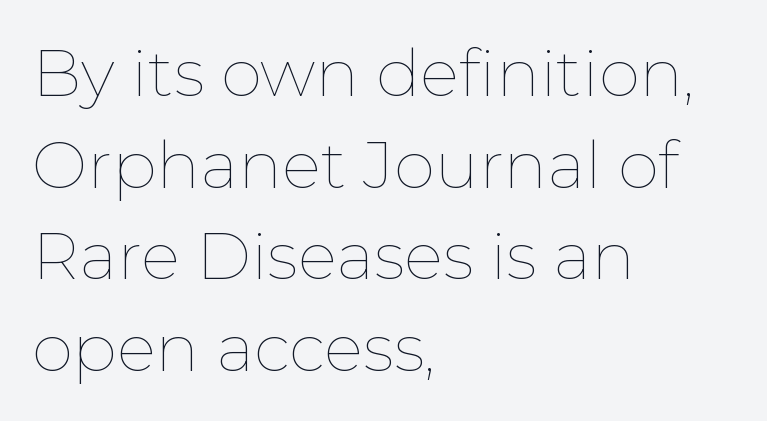
The paragraph has a hard left edge and a soft right edge. Stroke mass is kept to a normal reading level or below. Glance below the letters and you will spot only blank space. Italic: no, the glyphs are upright roman. A typesetter would call this leading conventional body-copy spacing. Note the varied advance widths — an 'i' is clearly narrower than an 'm'.
